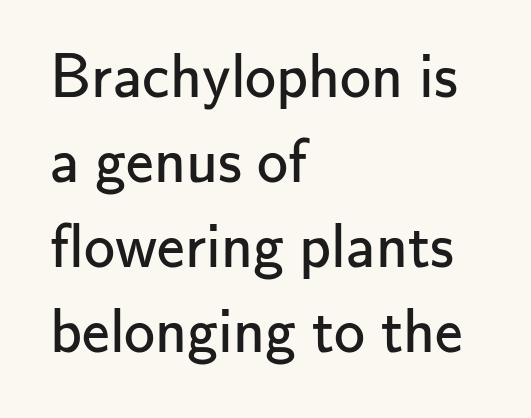
Q: Is the text bold? A: No.
Q: Is the text italic (slanted)? A: No, it is upright.
Q: Is the typeface a serif or a sans-serif typeface? A: Sans-serif.
Q: Is the text underlined? A: No.
Q: How is the paragraph aligned? A: Left-aligned.
Q: Is the spacing between letters normal or unusually wide? A: Normal.
Q: Is the spacing between lines tight, normal or loose? A: Normal.
Q: Width (condensed, normal, or wide)? A: Normal.
Q: Stroke contrast? A: Low.
Q: x-height? A: Small.
Q: Monospaced? A: No.
